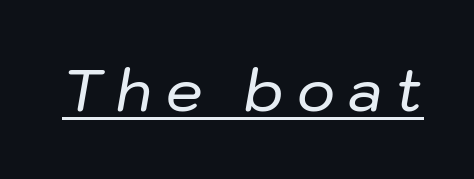
Q: Is the text italic (slanted)? A: Yes, it leans right by about 10 degrees.
Q: Is the text underlined? A: Yes.
Q: Is the spacing between letters normal or unusually wide? A: Unusually wide.
Q: Width (condensed, normal, or wide)? A: Normal.
Q: Stroke contrast? A: Low.
Q: x-height? A: Medium.
Q: Monospaced? A: No.
